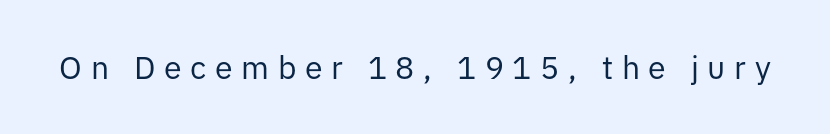
The image shows 32 px regular-weight sans-serif type, upright; set unusually wide letter spacing (+0.27 em), not underlined; low stroke contrast and a medium x-height.
